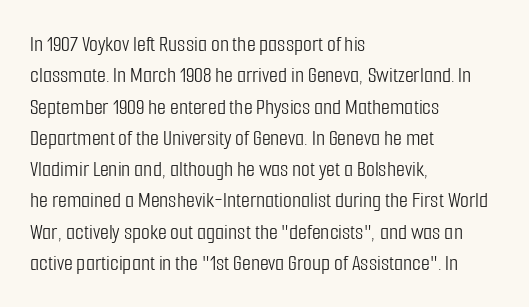
One glance says typical: line gaps are just what's usual. What stands out about the letter spacing? Nothing — it is the standard amount. This reads as an unemphasized weight, regular at the heaviest. The text block is weighted toward the left margin, trailing off unevenly rightward. Descender tails drop into unmarked territory. The specimen reads as upright at a glance.
